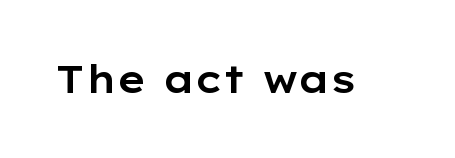
The image shows 38 px wide sans-serif type, upright; set normal letter spacing, not underlined; low stroke contrast and a medium x-height.
